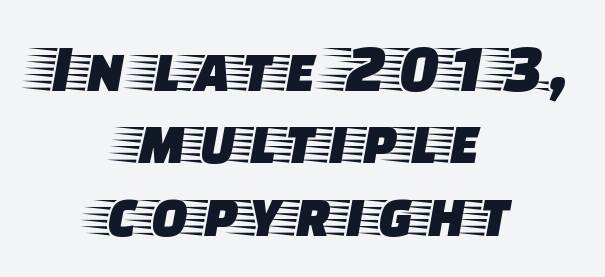
Summary of vertical rhythm: compact, with narrow interline spacing. Classification — serif. A typesetter would call this proportional, since set widths differ per character. The typesetter chose a symmetrical, centered arrangement here. The strip under each line holds only bare page.
